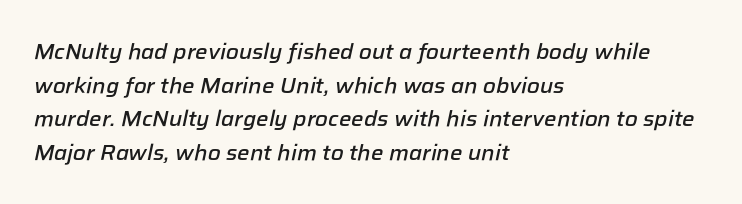
{"italic": "yes", "lean": "right", "slant_degrees": 12, "bold": "semi", "underline": "no", "align": "left", "line_spacing": "normal", "line_spacing_ratio": 1.53, "letter_spacing": "normal", "letter_spacing_em": 0.0, "glyph_px": 22}
